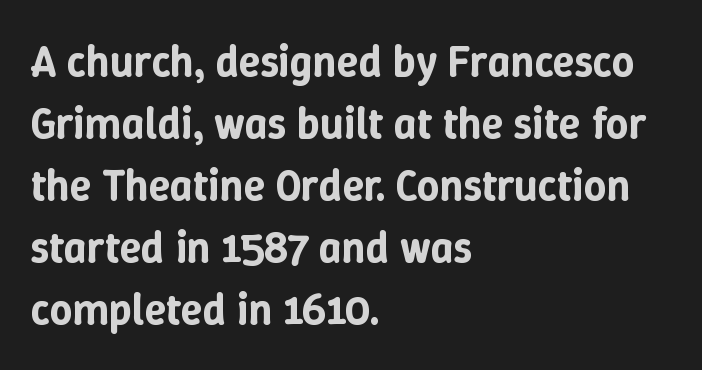
Varying glyph widths throughout — classic text-font behaviour. Left-aligned paragraph, ragged on the right. Letter spacing: default. Tall strokes in this sample are plumb rather than angled.
